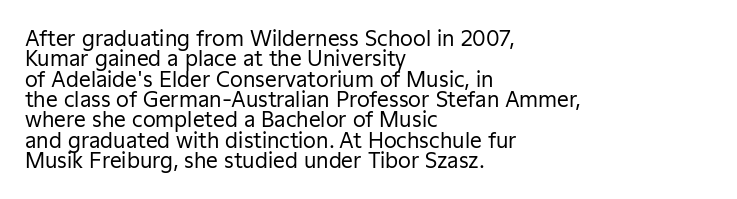
{"italic": "no", "bold": "no", "underline": "no", "align": "left", "line_spacing": "tight", "line_spacing_ratio": 0.97, "letter_spacing": "normal", "letter_spacing_em": 0.0, "glyph_px": 21}
